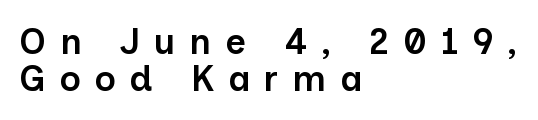
Q: Is the text bold? A: Semi-bold.
Q: Is the text italic (slanted)? A: No, it is upright.
Q: Is the typeface a serif or a sans-serif typeface? A: Sans-serif.
Q: Is the text underlined? A: No.
Q: How is the paragraph aligned? A: Left-aligned.
Q: Is the spacing between letters normal or unusually wide? A: Unusually wide.
Q: Is the spacing between lines tight, normal or loose? A: Tight.
Q: Width (condensed, normal, or wide)? A: Normal.
Q: Stroke contrast? A: Low.
Q: x-height? A: Medium.
Q: Monospaced? A: No.
